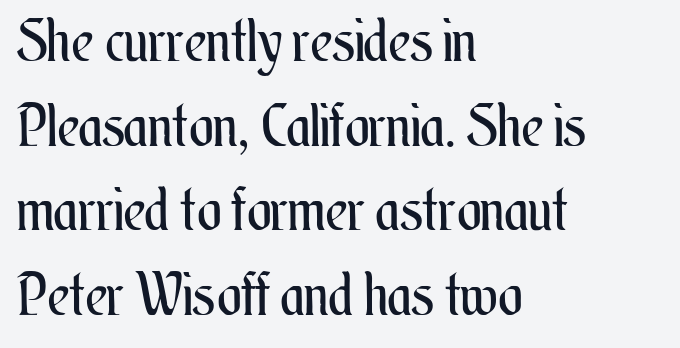
Observe the ordinary spacing: letters are neighbours, not strangers. The characters are drawn with everyday or finer stroke widths. The letters stand straight up with perfectly vertical stems. Do the characters align in a grid? No, the font is proportional. Baseline-to-baseline distance is the conventional proportion of letter height. These lines are set flush left with a ragged right edge.
